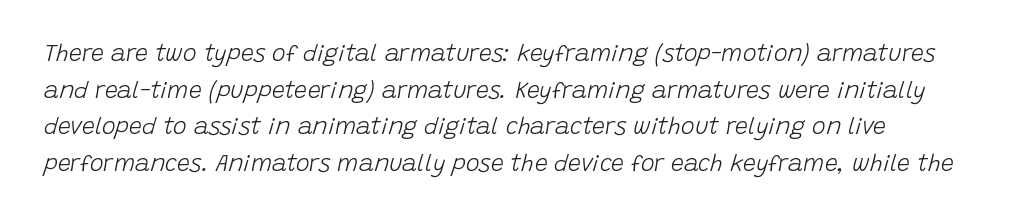
{"italic": "yes", "lean": "right", "slant_degrees": 15, "bold": "no", "underline": "no", "line_spacing": "normal", "line_spacing_ratio": 1.59, "letter_spacing": "normal", "letter_spacing_em": 0.0, "glyph_px": 23}
